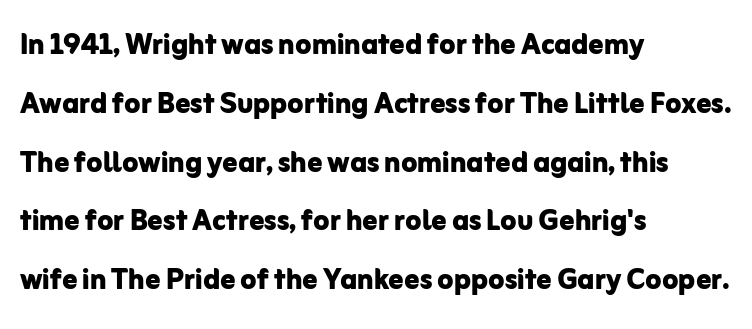
Q: Is the text bold? A: Yes.
Q: Is the text italic (slanted)? A: No, it is upright.
Q: Is the typeface a serif or a sans-serif typeface? A: Sans-serif.
Q: Is the text underlined? A: No.
Q: How is the paragraph aligned? A: Left-aligned.
Q: Is the spacing between letters normal or unusually wide? A: Normal.
Q: Is the spacing between lines tight, normal or loose? A: Normal.
Q: Width (condensed, normal, or wide)? A: Normal.
Q: Stroke contrast? A: Low.
Q: x-height? A: Medium.
Q: Monospaced? A: No.
